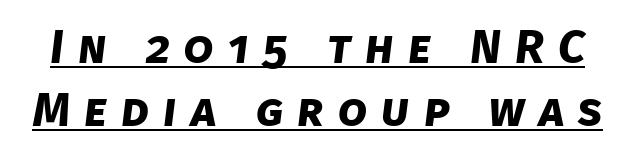
Weight check: bold — yes, fully. Regular leading. The passage shown has open, widely tracked lettering throughout. The glyphs in this specimen are sans serif. The typesetter has applied underlining to the passage shown.
